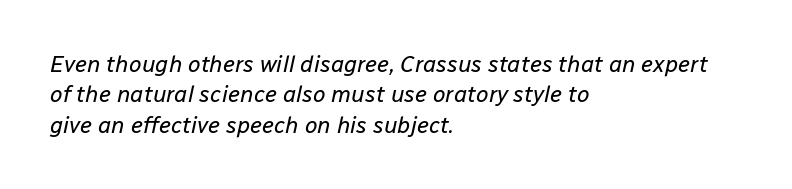
Q: Is the text bold? A: No.
Q: Is the text italic (slanted)? A: Yes, it leans right by about 12 degrees.
Q: Is the text underlined? A: No.
Q: How is the paragraph aligned? A: Left-aligned.
Q: Is the spacing between letters normal or unusually wide? A: Normal.
Q: Is the spacing between lines tight, normal or loose? A: Normal.
